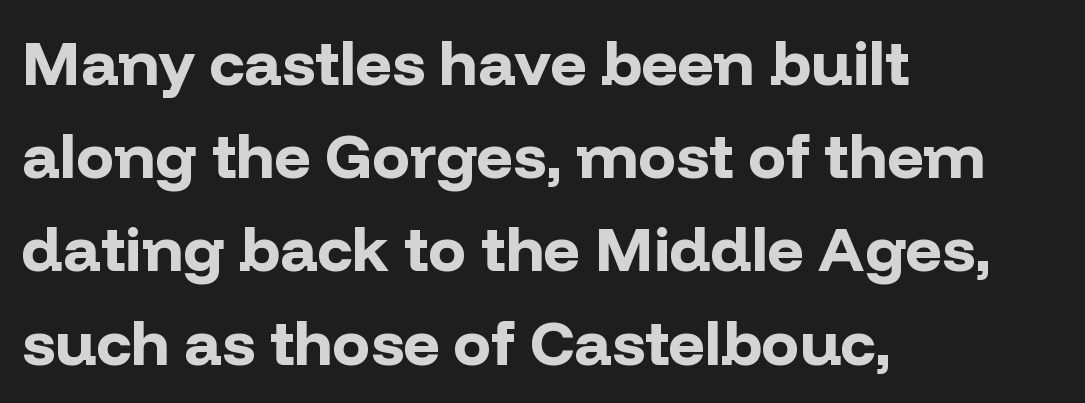
The image shows 63 px bold sans-serif type, upright; set left-aligned, normal line spacing (1.48x), normal letter spacing, not underlined; low stroke contrast and a medium x-height.
